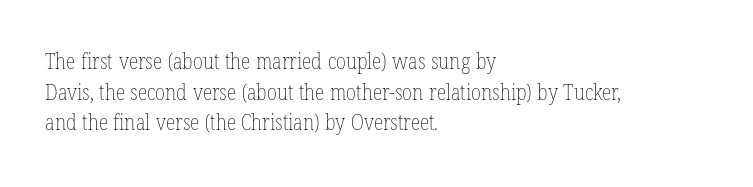
Here the glyphs are tracked normally, forming tight word shapes. This sample keeps an unexceptional amount of space between lines. Every character sits straight up, as roman type does. Each stroke keeps to a modest, everyday thickness or less. This rendering uses left alignment, leaving the right contour irregular. Descenders are the only things crossing below the line.
